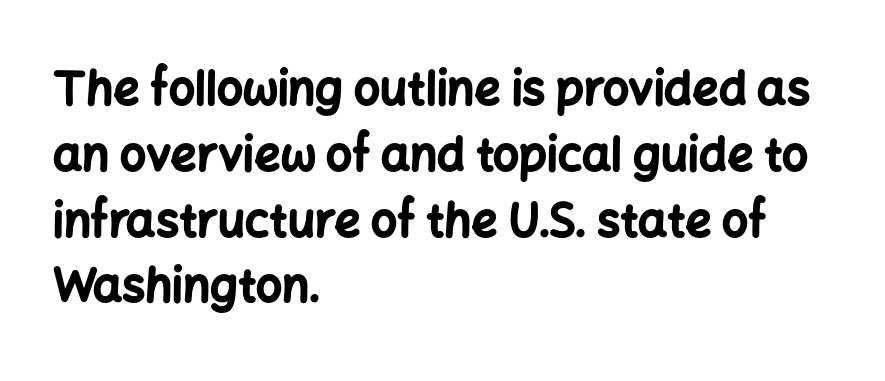
Interline gaps are of average width in this sample. How are the letters spaced? Ordinarily, with no added tracking. The zone under the glyphs is completely vacant. Does the weight exceed regular? Yes, all the way to bold.
